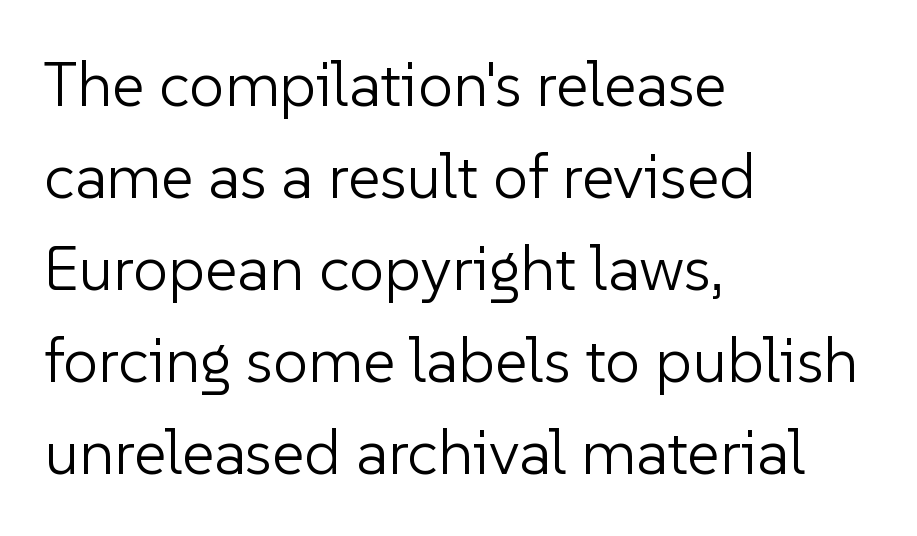
The image shows 63 px light sans-serif type, upright; set left-aligned, normal line spacing (1.46x), normal letter spacing, not underlined; low stroke contrast and a medium x-height.
